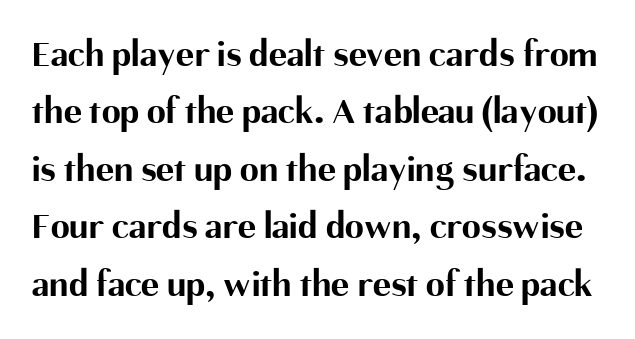
The image shows 38 px bold sans-serif type, upright; set normal line spacing (1.51x), normal letter spacing, not underlined; medium stroke contrast and a medium x-height.
